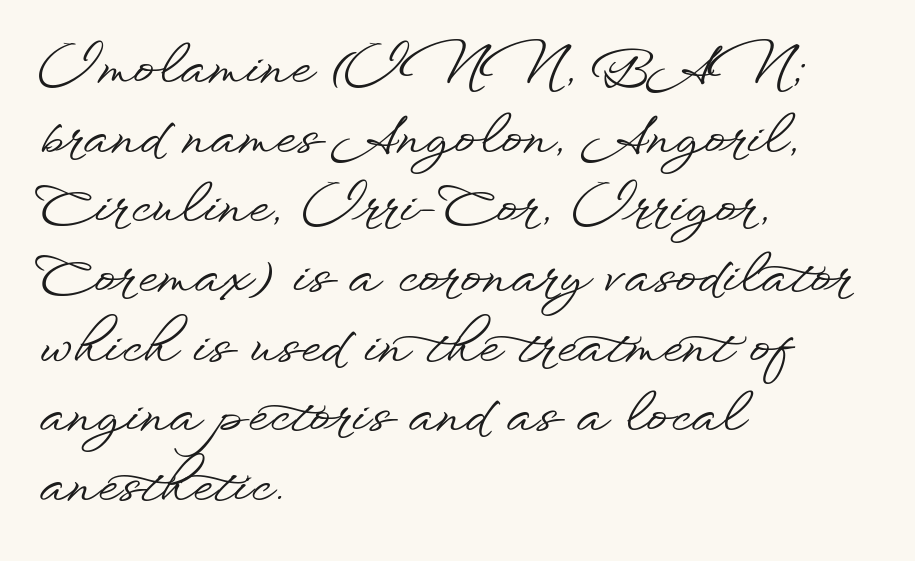
The type family on display is of the sans-serif kind. Does the copy run flush right? No — it runs flush left. Honestly, the row spacing looks completely unremarkable. Does extra space separate the letters? No, they use regular spacing.
